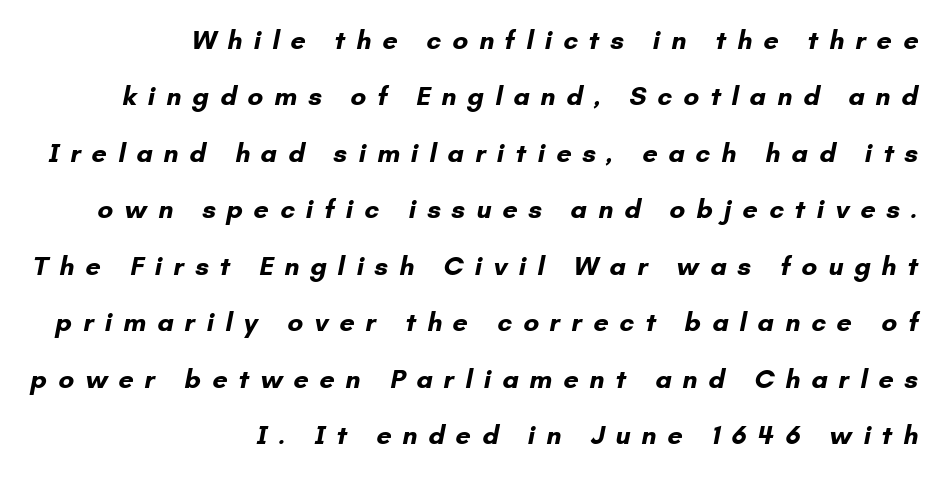
{"bold": "yes", "underline": "no", "align": "right", "line_spacing": "loose", "line_spacing_ratio": 2.09, "letter_spacing": "wide", "letter_spacing_em": 0.4, "glyph_px": 27}
